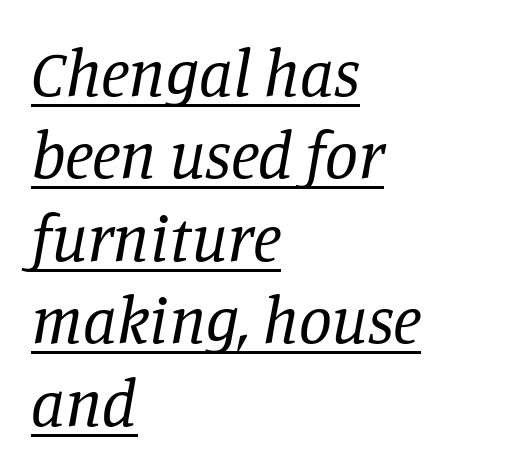
Q: Is the text bold? A: No.
Q: Is the text italic (slanted)? A: Yes, it leans right by about 11 degrees.
Q: Is the typeface a serif or a sans-serif typeface? A: Serif.
Q: Is the text underlined? A: Yes.
Q: How is the paragraph aligned? A: Left-aligned.
Q: Is the spacing between letters normal or unusually wide? A: Normal.
Q: Is the spacing between lines tight, normal or loose? A: Normal.
Q: Width (condensed, normal, or wide)? A: Normal.
Q: Stroke contrast? A: Low.
Q: x-height? A: Large.
Q: Monospaced? A: No.
